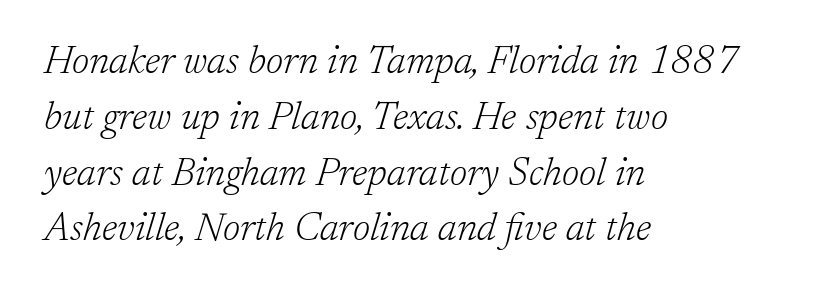
Letters have the restrained weight of plain body copy at most. Unlike a clean sans, this face finishes its strokes with serifs. Every character sits at an angle, as italics do. These lines stack with their left ends in a neat column. Standard letterfit; no display-style spreading of the glyphs. Is this a fixed-width face? No — the glyphs have proportional, varying widths.
